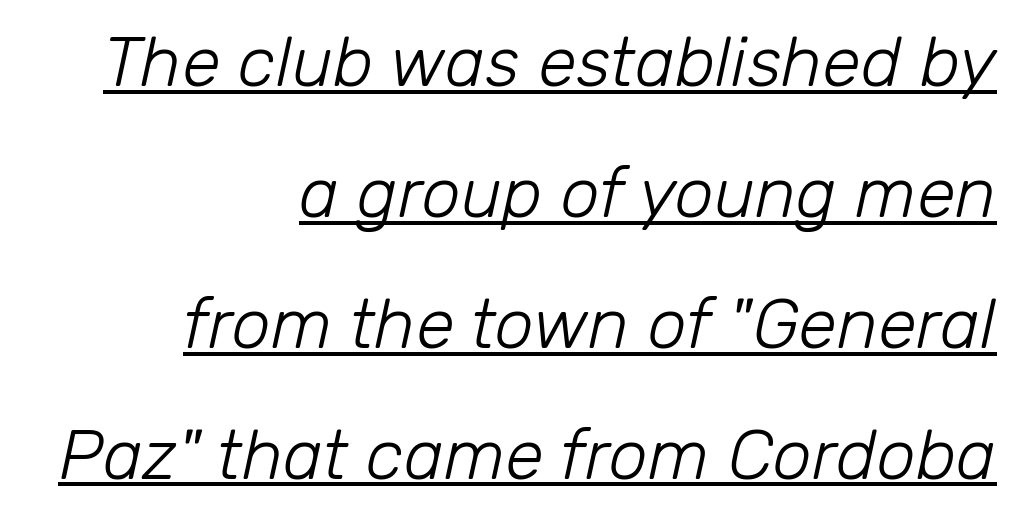
No extra ink here — the face is not bold. The rendering applies a slant to the glyphs. Do the characters align in a grid? No, the font is proportional. The passage shown is underscored from start to finish.
